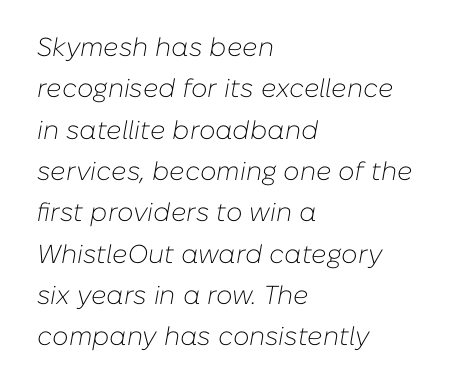
Q: Is the text bold? A: No.
Q: Is the text italic (slanted)? A: Yes, it leans right by about 10 degrees.
Q: Is the text underlined? A: No.
Q: How is the paragraph aligned? A: Left-aligned.
Q: Is the spacing between letters normal or unusually wide? A: Normal.
Q: Is the spacing between lines tight, normal or loose? A: Normal.
